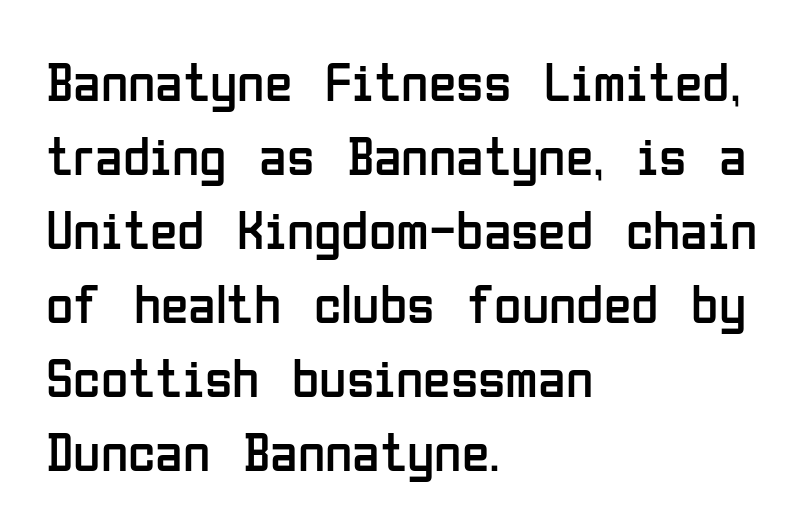
The image shows 56 px regular-weight, condensed sans-serif type, upright; set left-aligned, normal line spacing (1.32x), normal letter spacing, not underlined; low stroke contrast and a medium x-height.
